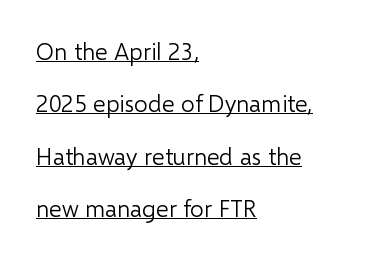
The image shows 24 px text type, upright; set left-aligned, loose line spacing (2.18x), normal letter spacing, underlined.
